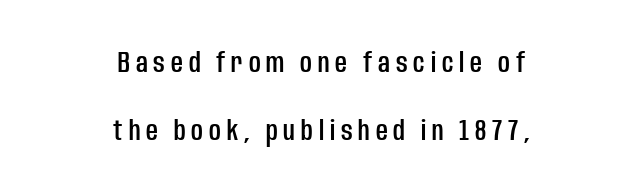
{"serif": "no", "italic": "no", "width": "condensed", "stroke_contrast": "low", "x_height": "large", "monospaced": "no", "underline": "no", "align": "center", "line_spacing": "loose", "line_spacing_ratio": 2.34, "letter_spacing": "wide", "letter_spacing_em": 0.2, "glyph_px": 29}
